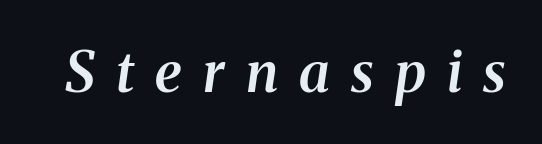
{"serif": "yes", "italic": "yes", "lean": "right", "slant_degrees": 8, "bold": "semi", "weight": "semibold", "width": "normal", "stroke_contrast": "medium", "x_height": "medium", "monospaced": "no", "underline": "no", "letter_spacing": "wide", "letter_spacing_em": 0.38, "glyph_px": 56}
